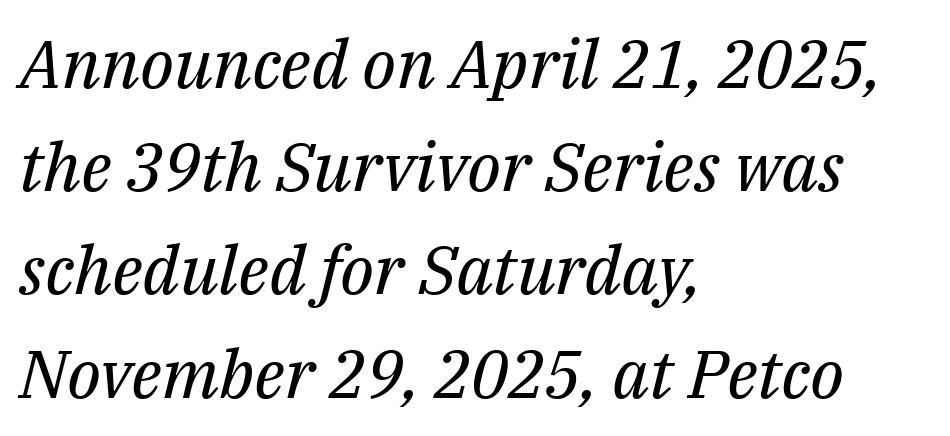
The passage is arranged the way most books set body copy — flush left. Line spacing here is normal. Font category for this specimen: serif. Letter spacing: default.
